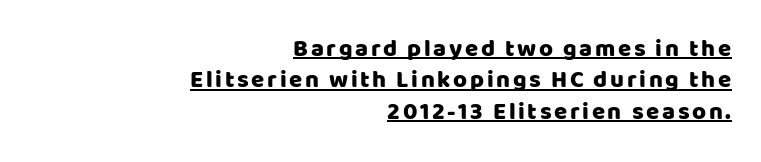
{"italic": "no", "underline": "yes", "align": "right", "line_spacing": "normal", "line_spacing_ratio": 1.31, "glyph_px": 24}
